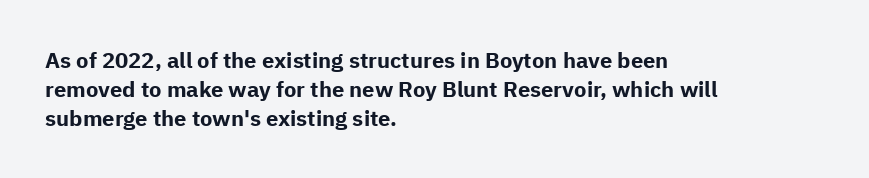
The rows are spaced the way most documents space them. Its strokes are broad and dark, the hallmark of bold type. Posture: upright roman. A bare baseline throughout the passage.
